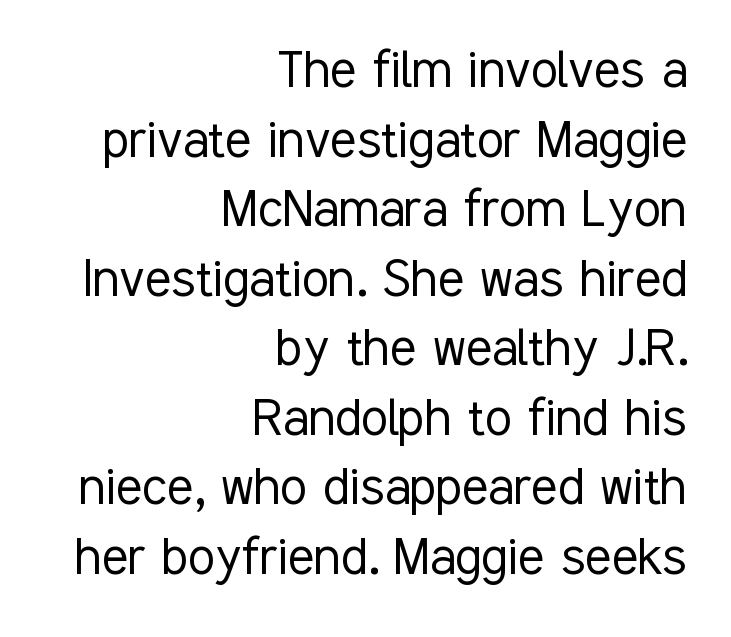
The image shows 61 px light, condensed sans-serif type, upright; set right-aligned, tight line spacing (1.14x), normal letter spacing, not underlined; low stroke contrast and a medium x-height.
